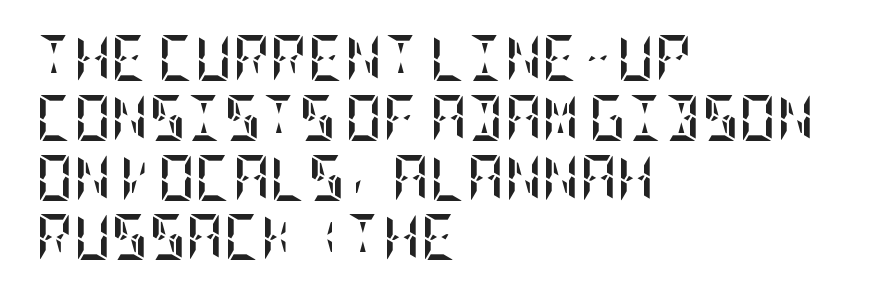
The image shows 46 px semibold, condensed type, upright; set left-aligned, normal line spacing (1.3x), normal letter spacing, not underlined; low stroke contrast and a large x-height.
